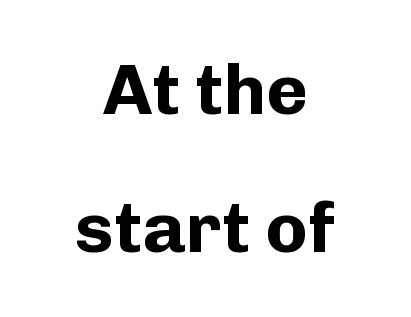
The image shows 71 px bold sans-serif type, upright; set centered, loose line spacing (1.94x), normal letter spacing, not underlined; low stroke contrast and a medium x-height.
